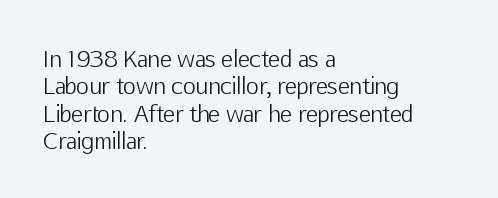
{"italic": "no", "bold": "no", "underline": "no", "align": "left", "line_spacing_ratio": 1.24, "letter_spacing": "normal", "letter_spacing_em": 0.0, "glyph_px": 22}
